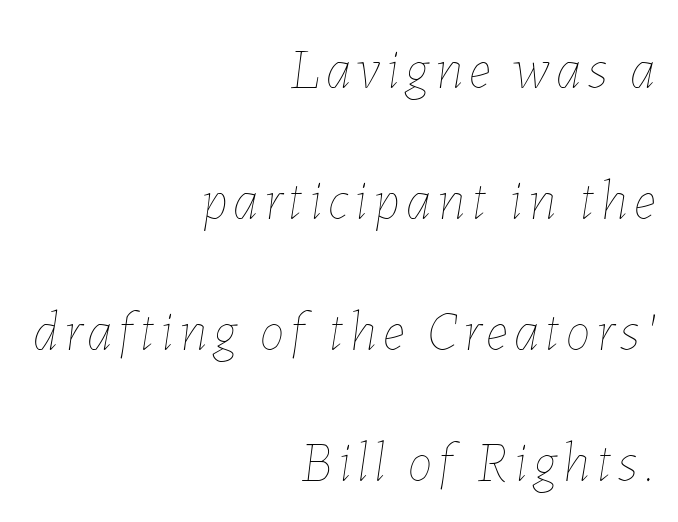
Lines of text with bare space underneath. These lines are set flush right with a ragged left edge. Each new line begins a long way beneath the previous one. Designer's note — italics engaged. Think standard paragraph weight, or any step lighter than that. These lines are rendered in a variable-pitch font.
